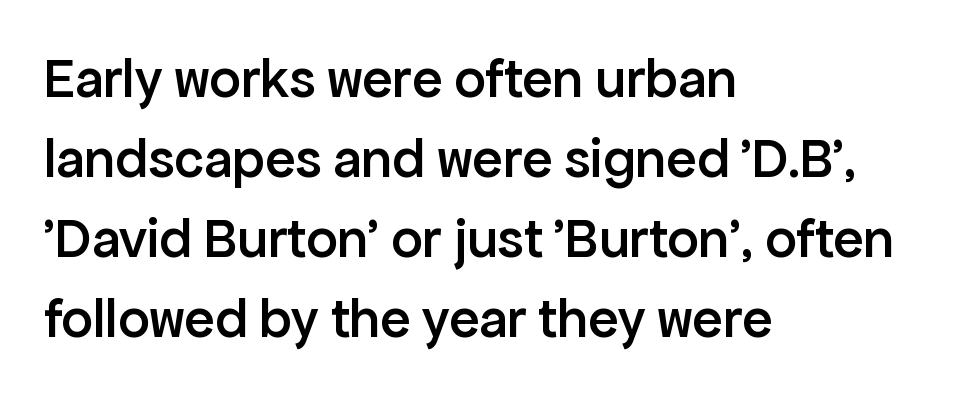
Default kerning and tracking; the words read as compact shapes. The gap between lines stays unmarked. These lines are set flush left with a ragged right edge. You can tell it's not italic because the verticals are truly vertical.
